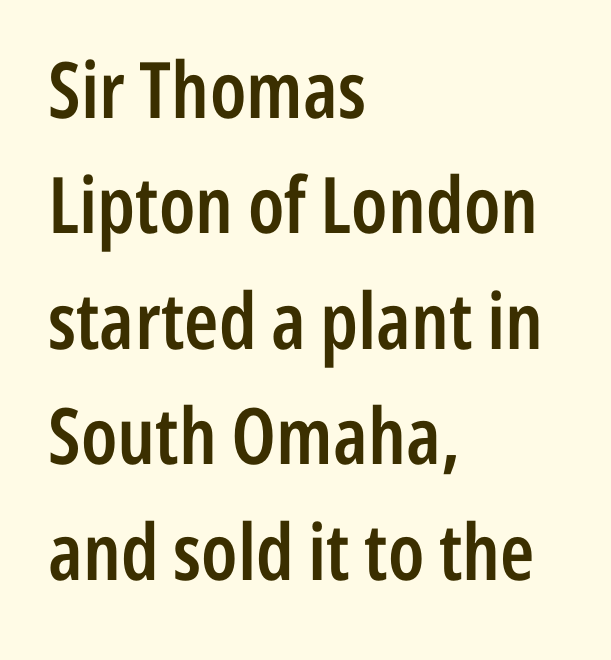
Here the glyphs are tracked normally, forming tight word shapes. Its strokes are somewhat broadened, the hallmark of semibold type. All the whitespace from short lines collects on the right. Think of a printed novel: that variable character pitch is what you see here. The leading is moderate, giving the passage an even texture. I'd call this a sans setting — the letters go barefoot.
